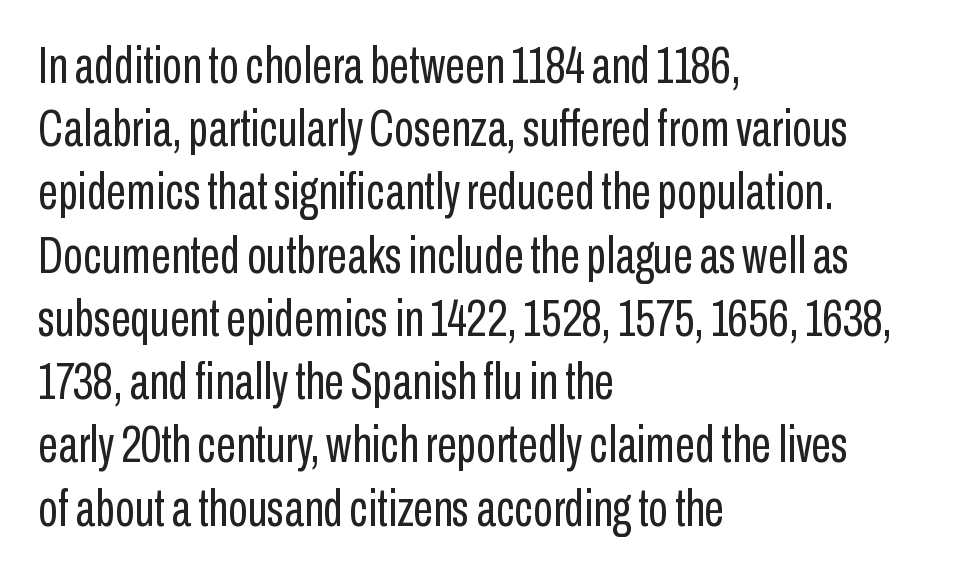
The image shows 51 px regular-weight, condensed sans-serif type, upright; set left-aligned, line spacing 1.24x, normal letter spacing, not underlined; low stroke contrast and a medium x-height.
